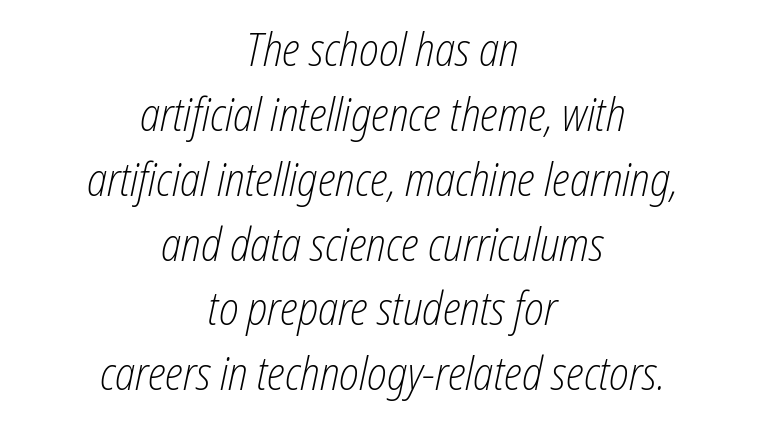
Q: Is the text bold? A: No.
Q: Is the text italic (slanted)? A: Yes, it leans right by about 12 degrees.
Q: Is the text underlined? A: No.
Q: How is the paragraph aligned? A: Centered.
Q: Is the spacing between letters normal or unusually wide? A: Normal.
Q: Is the spacing between lines tight, normal or loose? A: Normal.
Q: Width (condensed, normal, or wide)? A: Condensed.
Q: Stroke contrast? A: Low.
Q: x-height? A: Medium.
Q: Monospaced? A: No.
